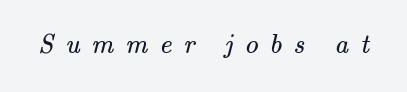
The image shows 27 px text type; set unusually wide letter spacing (+0.43 em), not underlined.
